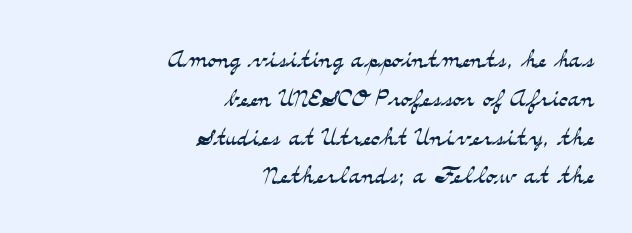
{"serif": "yes", "bold": "no", "weight": "light", "width": "wide", "stroke_contrast": "medium", "x_height": "small", "monospaced": "no", "underline": "no", "align": "right", "line_spacing": "tight", "line_spacing_ratio": 1.14, "letter_spacing": "normal", "letter_spacing_em": 0.0, "glyph_px": 34}
